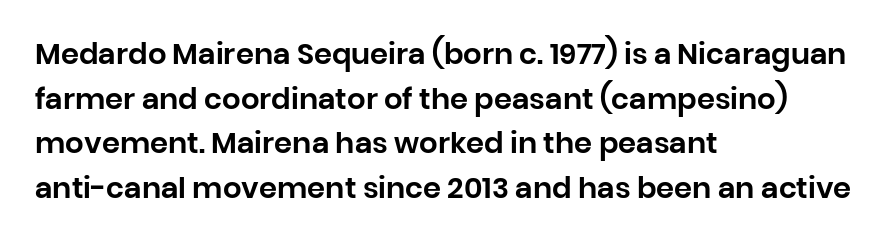
Q: Is the text italic (slanted)? A: No, it is upright.
Q: Is the typeface a serif or a sans-serif typeface? A: Sans-serif.
Q: Is the text underlined? A: No.
Q: How is the paragraph aligned? A: Left-aligned.
Q: Is the spacing between letters normal or unusually wide? A: Normal.
Q: Is the spacing between lines tight, normal or loose? A: Normal.
Q: Width (condensed, normal, or wide)? A: Normal.
Q: Stroke contrast? A: Low.
Q: x-height? A: Large.
Q: Monospaced? A: No.
